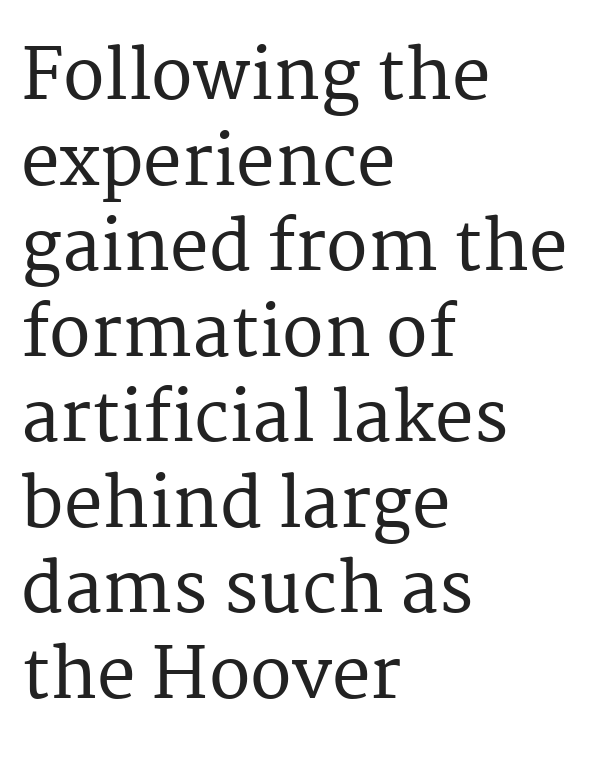
You can tell it's not italic because the verticals are truly vertical. Serifs: yes, visible at the terminals of the letterforms. Here the glyphs are tracked normally, forming tight word shapes. Think of a printed novel: that variable character pitch is what you see here. The paragraph shown leans on its left margin. Unmarked baselines from the first word to the last.
